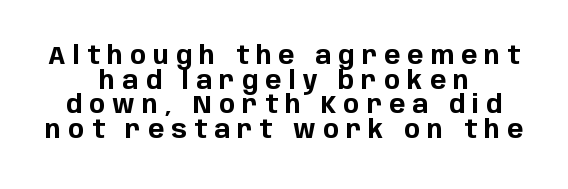
Q: Is the text bold? A: Yes.
Q: Is the text italic (slanted)? A: No, it is upright.
Q: Is the text underlined? A: No.
Q: How is the paragraph aligned? A: Centered.
Q: Is the spacing between letters normal or unusually wide? A: Unusually wide.
Q: Is the spacing between lines tight, normal or loose? A: Tight.
